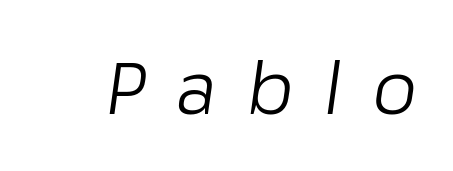
The image shows 72 px light type, italic (leaning right); set unusually wide letter spacing (+0.42 em), not underlined; low stroke contrast and a medium x-height.
